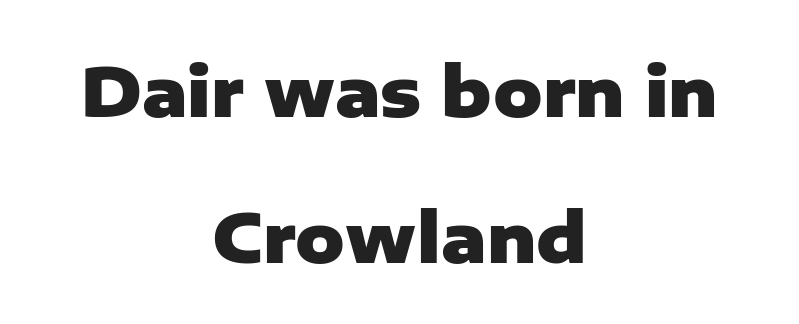
The image shows 68 px heavy sans-serif type, upright; set centered, loose line spacing (2.14x), normal letter spacing, not underlined; low stroke contrast and a medium x-height.
